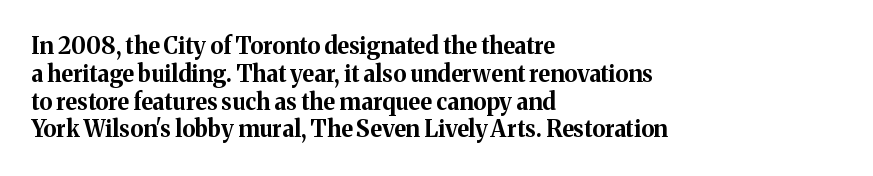
{"italic": "no", "bold": "yes", "underline": "no", "align": "left", "line_spacing_ratio": 1.21, "letter_spacing": "normal", "letter_spacing_em": 0.0, "glyph_px": 23}
